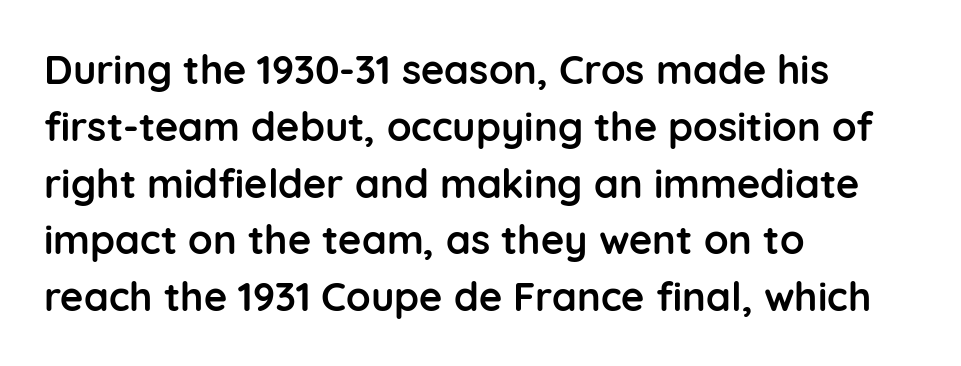
The rendering anchors every line to the left-hand side. The specimen reads as upright at a glance. This sample uses a sans-serif face. Underline: absent.
